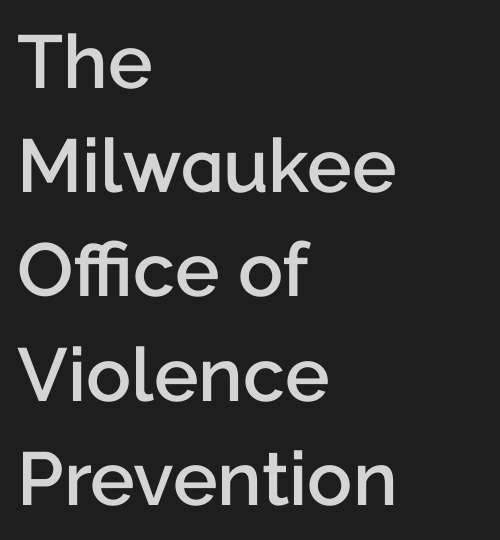
{"serif": "no", "italic": "no", "bold": "semi", "weight": "semibold", "width": "normal", "stroke_contrast": "low", "x_height": "medium", "monospaced": "no", "underline": "no", "align": "left", "line_spacing": "normal", "line_spacing_ratio": 1.39, "letter_spacing": "normal", "letter_spacing_em": 0.0, "glyph_px": 75}
